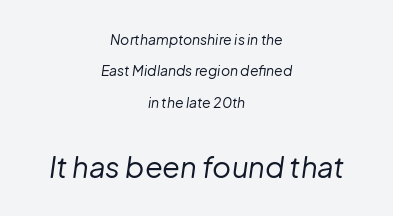
{"italic": "yes", "lean": "right", "slant_degrees": 8, "bold": "no", "weight": "regular", "width": "normal", "stroke_contrast": "low", "x_height": "medium", "monospaced": "no", "underline": "no", "align": "center", "line_spacing": "loose", "line_spacing_ratio": 2.24, "letter_spacing": "normal", "letter_spacing_em": 0.0, "larger_block": "second", "size_ratio": 2.07, "glyph_px": 29}
